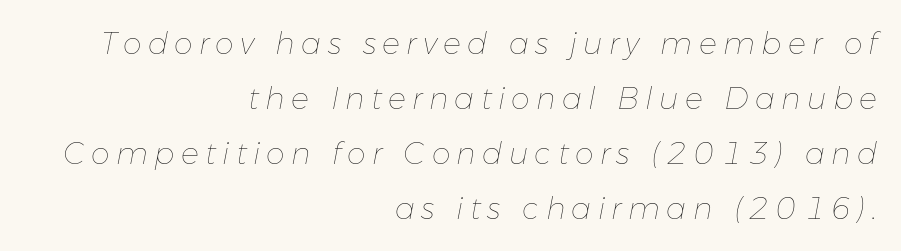
{"italic": "yes", "lean": "right", "slant_degrees": 11, "bold": "no", "weight": "thin", "width": "normal", "stroke_contrast": "low", "x_height": "medium", "monospaced": "no", "underline": "no", "align": "right", "line_spacing_ratio": 1.83, "letter_spacing": "wide", "letter_spacing_em": 0.21, "glyph_px": 30}
